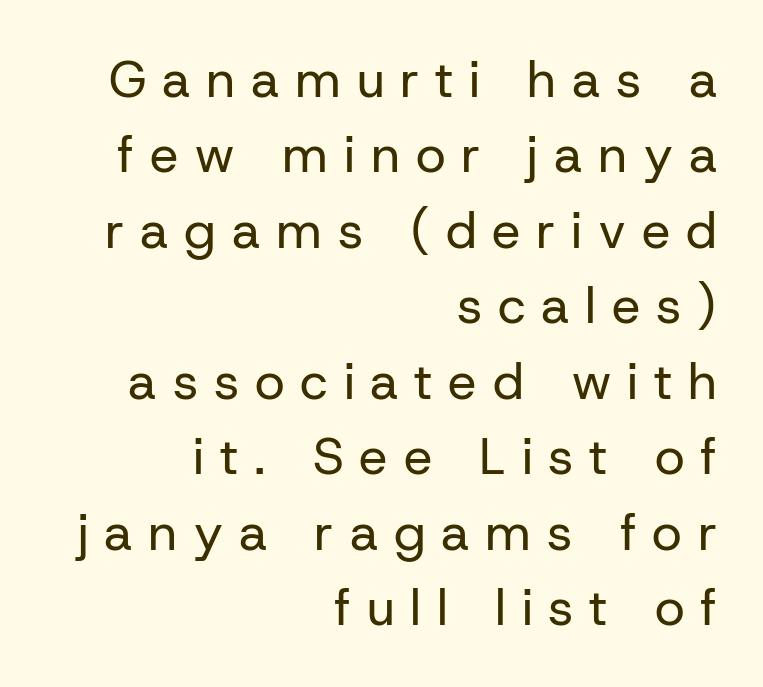
No letter is thick-stroked: the sample isn't bold. Note: no serifs on the glyphs. Leading: standard. Check the space under the baseline: it is left empty. You could only call the tracking loose — the letters float apart. Where is the straight margin? On the right.
